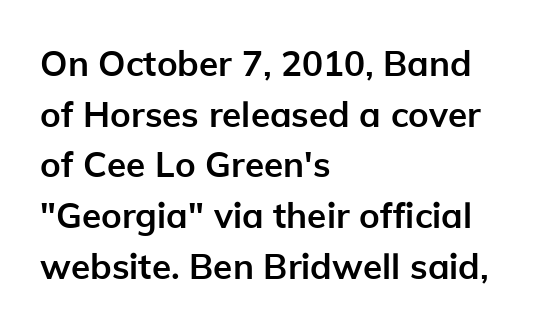
This is sans-serif lettering, the kind often seen on screens and signage. These lines stack with their left ends in a neat column. Varying glyph widths throughout — classic text-font behaviour. I'd describe the lettering as bold — thick and assertive.
